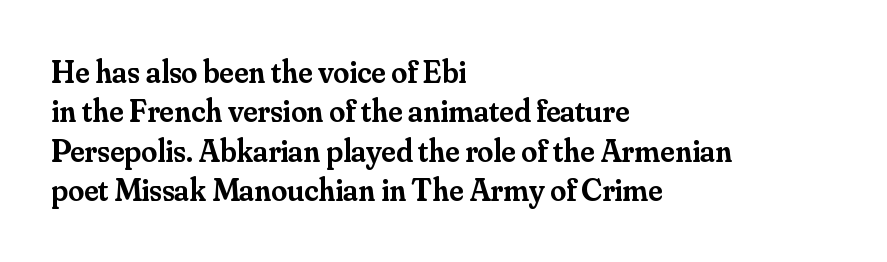
{"serif": "yes", "italic": "no", "bold": "semi", "weight": "semibold", "width": "normal", "stroke_contrast": "medium", "x_height": "small", "monospaced": "no", "underline": "no", "align": "left", "line_spacing_ratio": 1.23, "letter_spacing": "normal", "letter_spacing_em": 0.0, "glyph_px": 32}
